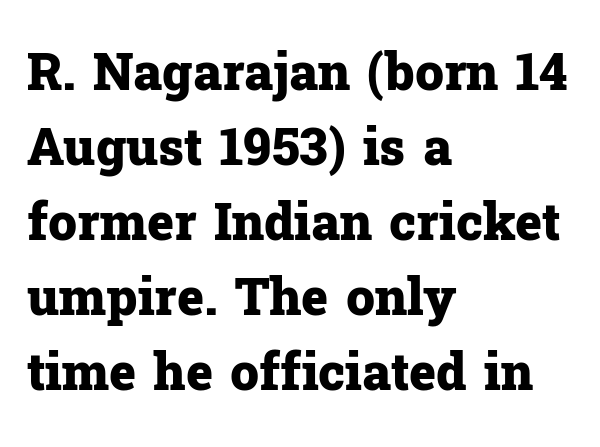
Nobody touched the tracking dial on this one. Spacing verdict: proportional, widths tailored to each character. If you drew a ruler down the left edge, every line would touch it. Font category for this specimen: serif.
